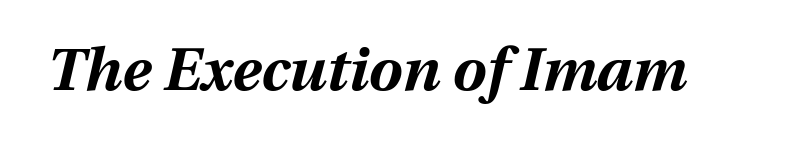
{"italic": "yes", "lean": "right", "slant_degrees": 13, "bold": "yes", "weight": "bold", "width": "normal", "stroke_contrast": "medium", "x_height": "medium", "monospaced": "no", "underline": "no", "letter_spacing": "normal", "letter_spacing_em": 0.0, "glyph_px": 60}
